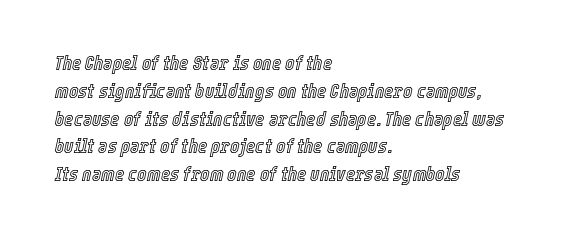
The image shows 20 px text type, italic (leaning right); set left-aligned, normal line spacing (1.39x), normal letter spacing, not underlined.
